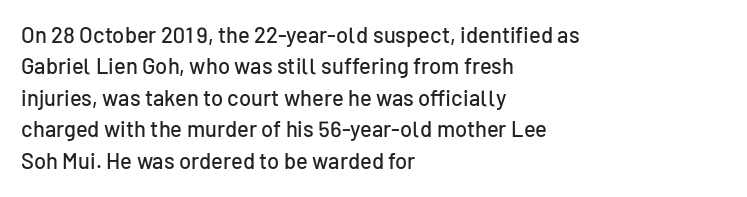
{"italic": "no", "underline": "no", "align": "left", "line_spacing": "normal", "line_spacing_ratio": 1.43, "letter_spacing": "normal", "letter_spacing_em": 0.0, "glyph_px": 22}
